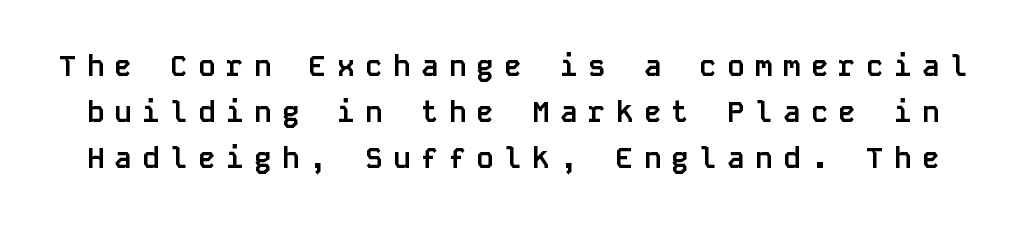
The passage shown has open, widely tracked lettering throughout. The area under the type is left untouched. The letters carry no serifs — their stems end cleanly without finishing strokes. The typography opts for an upright posture over an oblique one. Stroke thickness is high; the sample reads as a true bold.
